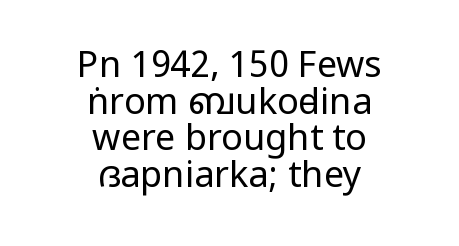
Q: Is the text bold? A: No.
Q: Is the text italic (slanted)? A: No, it is upright.
Q: Is the typeface a serif or a sans-serif typeface? A: Sans-serif.
Q: Is the text underlined? A: No.
Q: How is the paragraph aligned? A: Centered.
Q: Is the spacing between letters normal or unusually wide? A: Normal.
Q: Is the spacing between lines tight, normal or loose? A: Tight.
Q: Width (condensed, normal, or wide)? A: Condensed.
Q: Stroke contrast? A: Low.
Q: x-height? A: Large.
Q: Monospaced? A: No.
